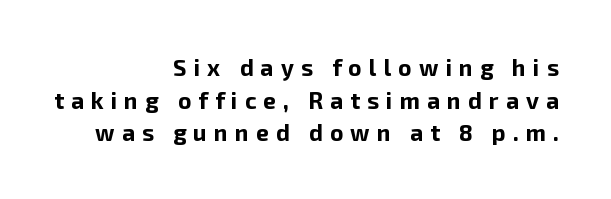
The image shows 23 px bold type, upright; set right-aligned, normal line spacing (1.42x), unusually wide letter spacing (+0.31 em), not underlined.
